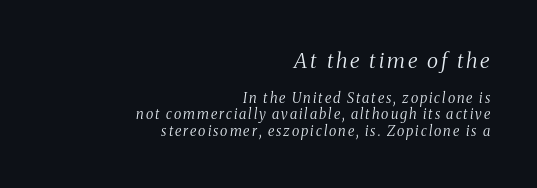
{"italic": "yes", "lean": "right", "slant_degrees": 8, "bold": "no", "underline": "no", "align": "right", "line_spacing_ratio": 1.19, "larger_block": "first", "size_ratio": 1.5, "glyph_px": 21}
